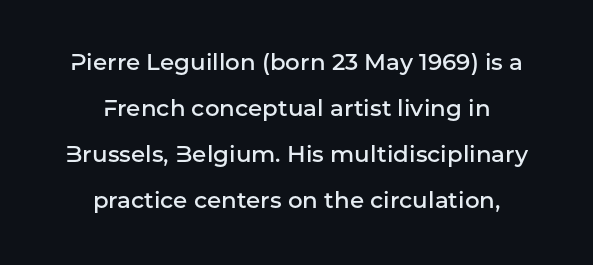
{"italic": "no", "bold": "semi", "underline": "no", "align": "center", "line_spacing": "loose", "line_spacing_ratio": 2.0, "letter_spacing": "normal", "letter_spacing_em": 0.0, "glyph_px": 23}
